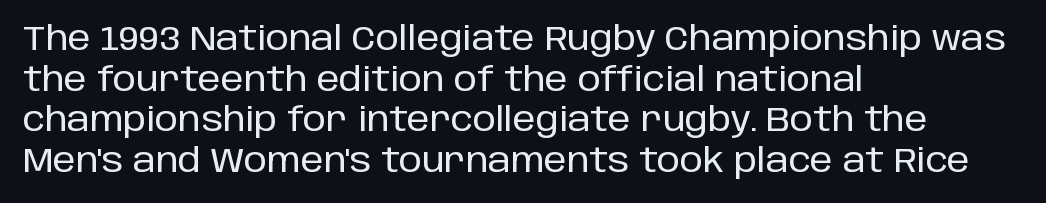
The image shows 33 px sans-serif type, upright; set left-aligned, line spacing 1.23x, normal letter spacing, not underlined; low stroke contrast and a large x-height.
